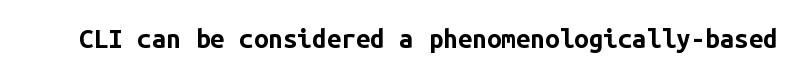
Only glyphs here, with clear space below each row. Rendered with straight, roman letterforms. The glyphs have the mass of a bold cut. Observe the ordinary spacing: letters are neighbours, not strangers.
